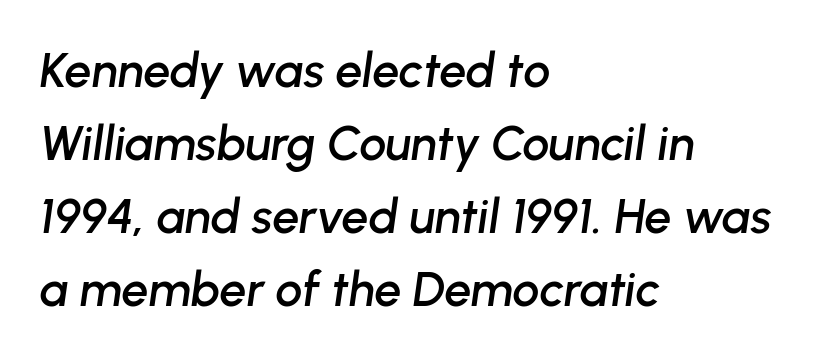
{"italic": "yes", "lean": "right", "slant_degrees": 8, "width": "normal", "stroke_contrast": "low", "x_height": "medium", "monospaced": "no", "underline": "no", "align": "left", "line_spacing": "normal", "line_spacing_ratio": 1.52, "letter_spacing": "normal", "letter_spacing_em": 0.0, "glyph_px": 48}
